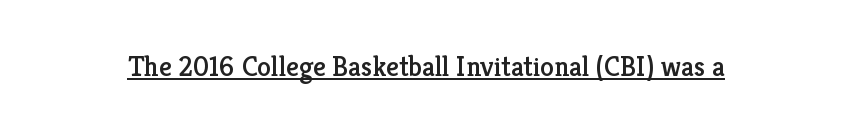
The image shows 28 px serif type, upright; set normal letter spacing, underlined; low stroke contrast and a medium x-height.
